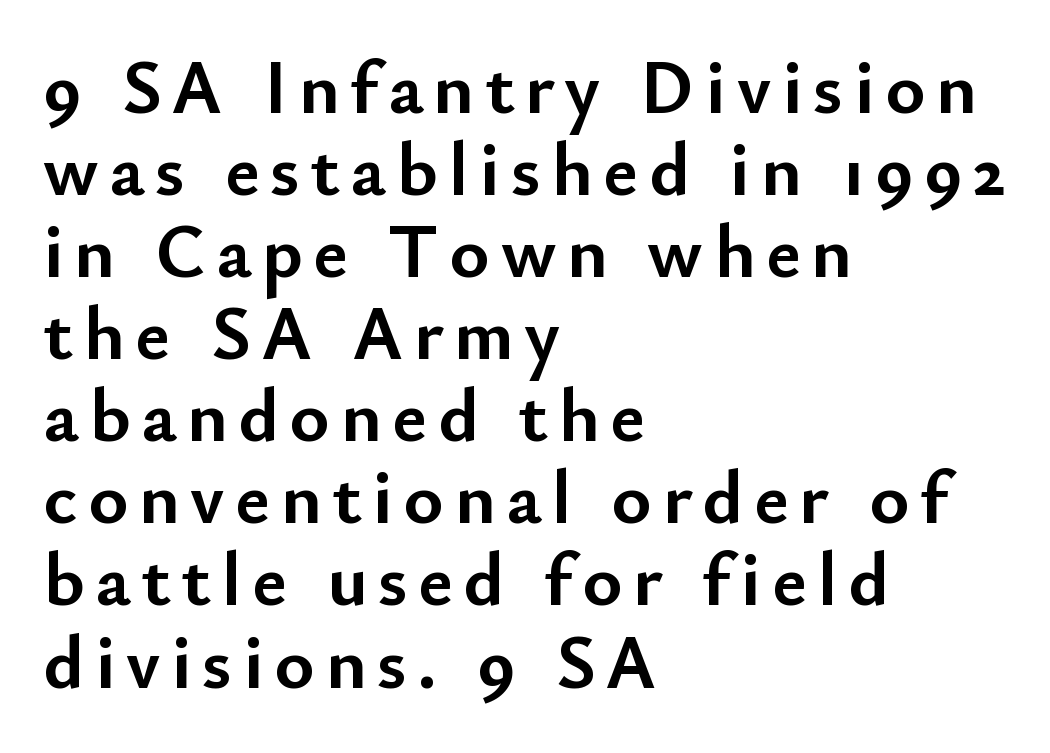
Q: Is the text bold? A: Yes.
Q: Is the text italic (slanted)? A: No, it is upright.
Q: Is the typeface a serif or a sans-serif typeface? A: Sans-serif.
Q: Is the text underlined? A: No.
Q: How is the paragraph aligned? A: Left-aligned.
Q: Is the spacing between lines tight, normal or loose? A: Tight.
Q: Width (condensed, normal, or wide)? A: Normal.
Q: Stroke contrast? A: Low.
Q: x-height? A: Small.
Q: Monospaced? A: No.
